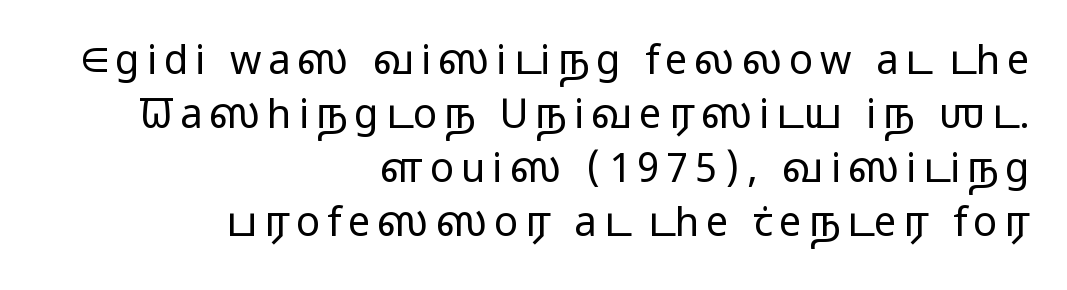
The image shows 40 px light, wide sans-serif type, upright; set right-aligned, normal line spacing (1.35x), not underlined; low stroke contrast and a medium x-height.
